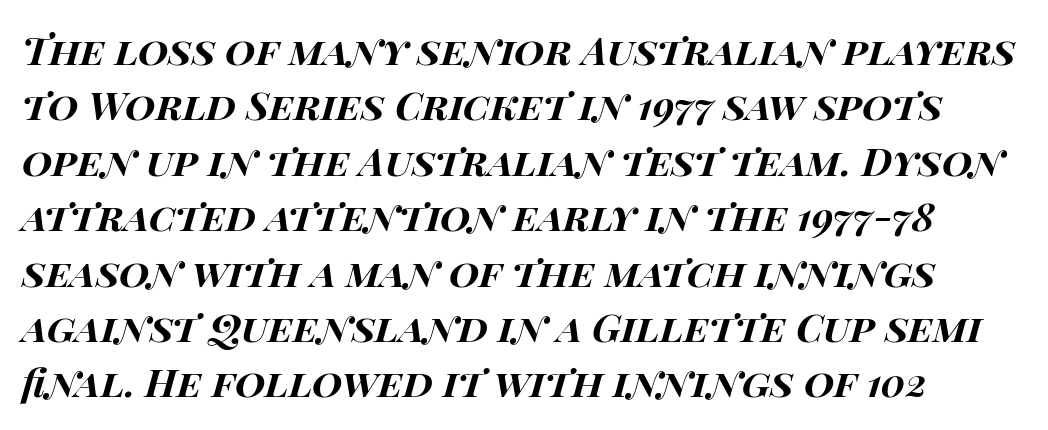
Q: Is the text bold? A: Yes.
Q: Is the text italic (slanted)? A: Yes, it leans right by about 14 degrees.
Q: Is the text underlined? A: No.
Q: Is the spacing between letters normal or unusually wide? A: Normal.
Q: Is the spacing between lines tight, normal or loose? A: Normal.
Q: Width (condensed, normal, or wide)? A: Wide.
Q: Stroke contrast? A: High.
Q: x-height? A: Large.
Q: Monospaced? A: No.
